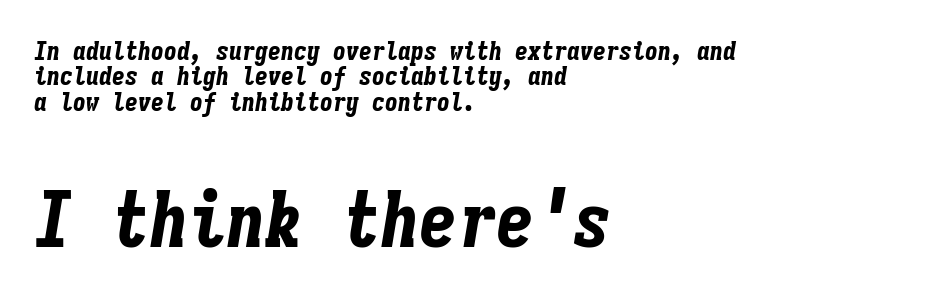
Q: Is the text bold? A: Yes.
Q: Is the text italic (slanted)? A: Yes, it leans right by about 9 degrees.
Q: Is the text underlined? A: No.
Q: How is the paragraph aligned? A: Left-aligned.
Q: Is the spacing between letters normal or unusually wide? A: Normal.
Q: Is the spacing between lines tight, normal or loose? A: Tight.
Q: Which block of text is set in a larger size, the first (top) or the second (bottom)? A: The second (bottom) one.
Q: Width (condensed, normal, or wide)? A: Condensed.
Q: Stroke contrast? A: Low.
Q: x-height? A: Medium.
Q: Monospaced? A: Yes.
